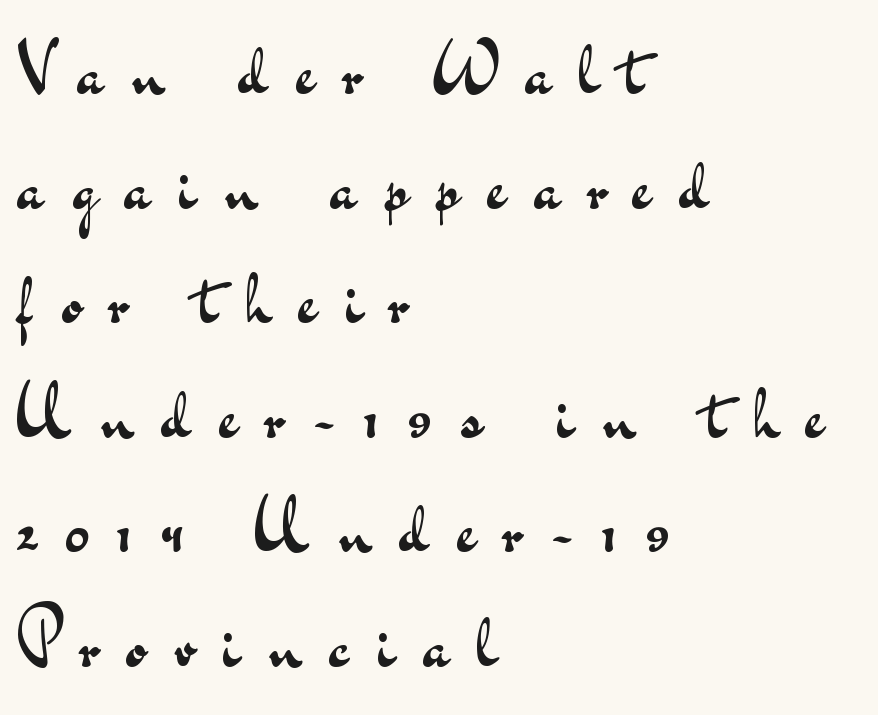
The image shows 73 px regular-weight, wide sans-serif type; set left-aligned, normal line spacing (1.57x), unusually wide letter spacing (+0.39 em), not underlined; medium stroke contrast and a small x-height.
